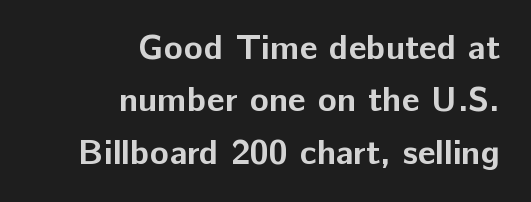
Q: Is the text bold? A: Yes.
Q: Is the text italic (slanted)? A: No, it is upright.
Q: Is the typeface a serif or a sans-serif typeface? A: Sans-serif.
Q: Is the text underlined? A: No.
Q: How is the paragraph aligned? A: Right-aligned.
Q: Is the spacing between letters normal or unusually wide? A: Normal.
Q: Is the spacing between lines tight, normal or loose? A: Normal.
Q: Width (condensed, normal, or wide)? A: Normal.
Q: Stroke contrast? A: Low.
Q: x-height? A: Medium.
Q: Monospaced? A: No.
